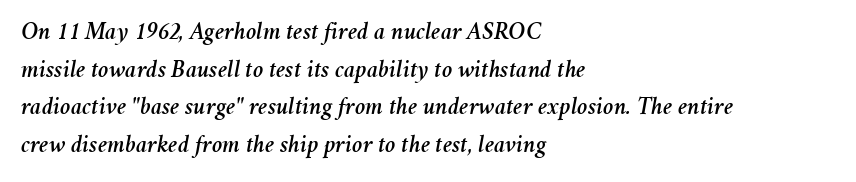
A bare baseline throughout the passage. Is the block centered? No — it sits flush against the left margin. Designer's note — italics engaged. Between one letter and the next there's only the usual sliver of space. How would I describe the line gaps? Plain and ordinary.
